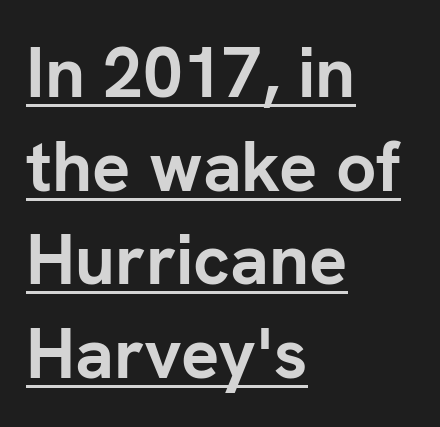
Q: Is the text bold? A: Yes.
Q: Is the text italic (slanted)? A: No, it is upright.
Q: Is the typeface a serif or a sans-serif typeface? A: Sans-serif.
Q: Is the text underlined? A: Yes.
Q: How is the paragraph aligned? A: Left-aligned.
Q: Is the spacing between letters normal or unusually wide? A: Normal.
Q: Is the spacing between lines tight, normal or loose? A: Normal.
Q: Width (condensed, normal, or wide)? A: Normal.
Q: Stroke contrast? A: Low.
Q: x-height? A: Medium.
Q: Monospaced? A: No.
